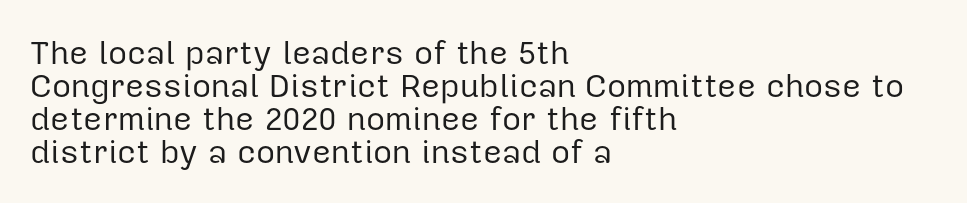
{"serif": "no", "italic": "no", "bold": "no", "weight": "regular", "width": "normal", "stroke_contrast": "low", "x_height": "medium", "monospaced": "no", "underline": "no", "align": "left", "line_spacing": "tight", "line_spacing_ratio": 1.0, "letter_spacing": "normal", "letter_spacing_em": 0.0, "glyph_px": 33}
